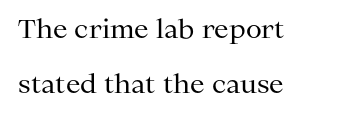
The image shows 26 px text type, upright; set left-aligned, loose line spacing (2.13x), normal letter spacing, not underlined.
